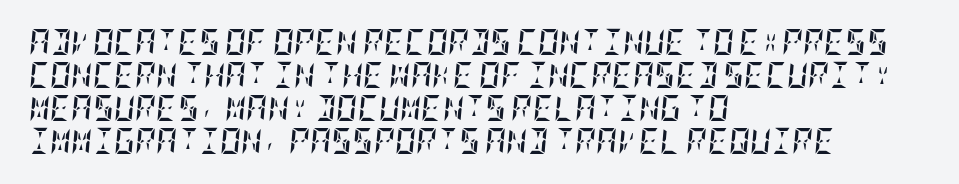
The image shows 26 px bold type, italic (leaning right); set left-aligned, normal line spacing (1.27x), normal letter spacing, not underlined.
